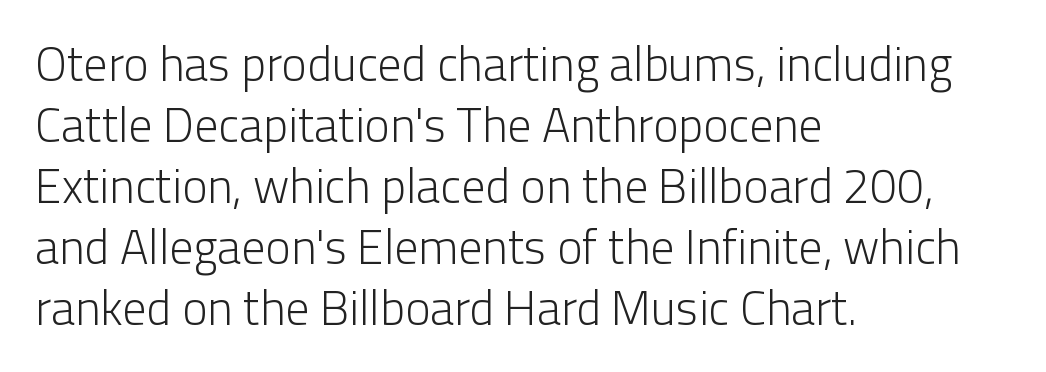
Q: Is the text bold? A: No.
Q: Is the text italic (slanted)? A: No, it is upright.
Q: Is the typeface a serif or a sans-serif typeface? A: Sans-serif.
Q: Is the text underlined? A: No.
Q: How is the paragraph aligned? A: Left-aligned.
Q: Is the spacing between letters normal or unusually wide? A: Normal.
Q: Is the spacing between lines tight, normal or loose? A: Normal.
Q: Width (condensed, normal, or wide)? A: Normal.
Q: Stroke contrast? A: Low.
Q: x-height? A: Medium.
Q: Monospaced? A: No.
